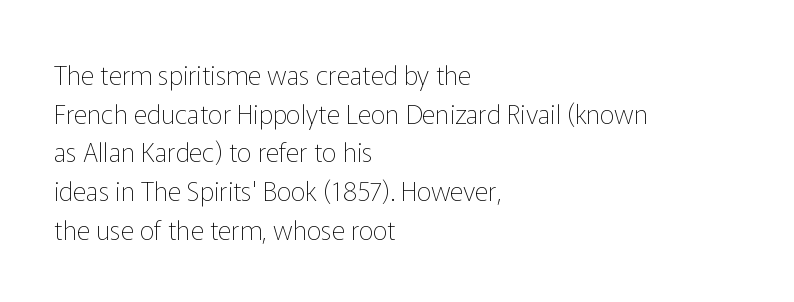
The image shows 26 px text type, upright; set left-aligned, normal line spacing (1.49x), normal letter spacing, not underlined.
